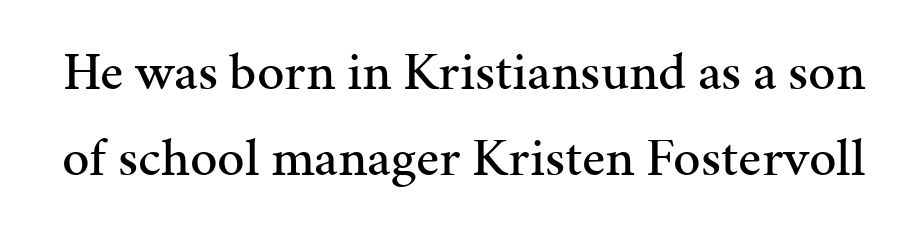
Q: Is the text italic (slanted)? A: No, it is upright.
Q: Is the typeface a serif or a sans-serif typeface? A: Serif.
Q: Is the text underlined? A: No.
Q: Is the spacing between letters normal or unusually wide? A: Normal.
Q: Is the spacing between lines tight, normal or loose? A: Normal.
Q: Width (condensed, normal, or wide)? A: Normal.
Q: Stroke contrast? A: Medium.
Q: x-height? A: Medium.
Q: Monospaced? A: No.
